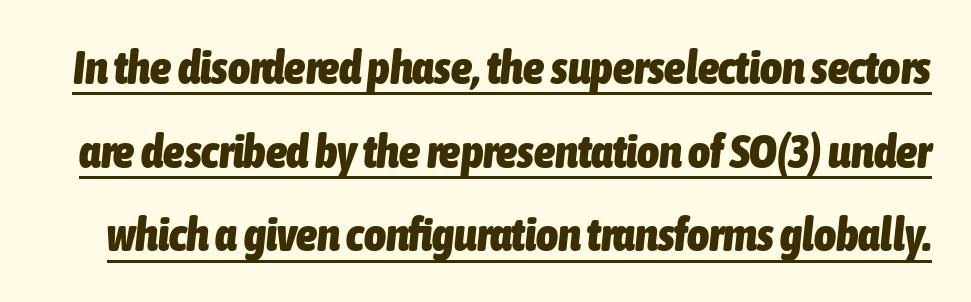
Q: Is the text bold? A: Yes.
Q: Is the text italic (slanted)? A: Yes, it leans right by about 6 degrees.
Q: Is the text underlined? A: Yes.
Q: Is the spacing between letters normal or unusually wide? A: Normal.
Q: Width (condensed, normal, or wide)? A: Condensed.
Q: Stroke contrast? A: Low.
Q: x-height? A: Medium.
Q: Monospaced? A: No.
